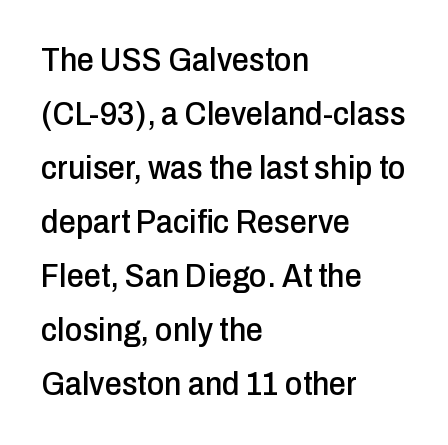
The image shows 34 px condensed sans-serif type, upright; set left-aligned, normal line spacing (1.59x), normal letter spacing, not underlined; low stroke contrast and a medium x-height.
